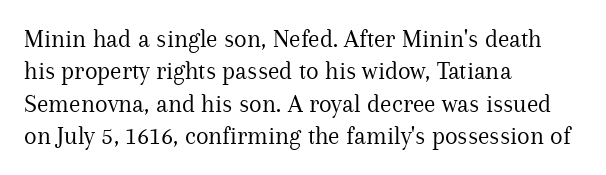
{"italic": "no", "bold": "no", "underline": "no", "align": "left", "line_spacing": "normal", "line_spacing_ratio": 1.25, "letter_spacing": "normal", "letter_spacing_em": 0.0, "glyph_px": 26}
